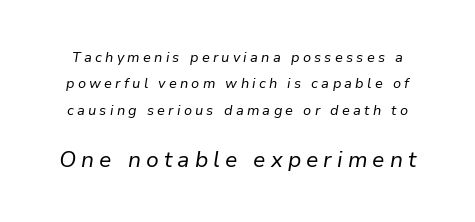
The face looks like a standard text weight, possibly lighter. The lettering tilts uniformly, giving the passage an italic look. The letterforms stand isolated, each surrounded by extra space. Only glyphs here, with clear space below each row. Block two is the big one; block one sits smaller above it.
